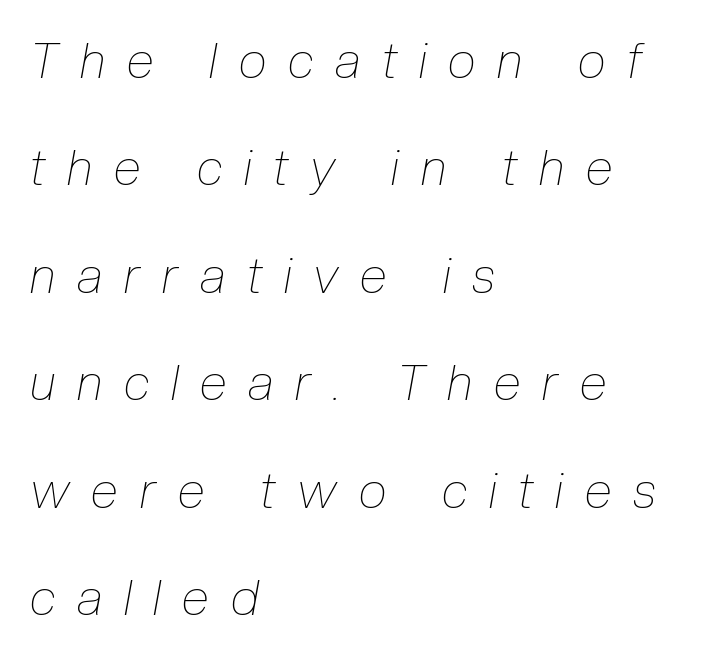
The passage shown is typed in a proportional face where columns would drift. Loose tracking; the words dissolve into strings of separated letters. No chunkiness to these letters — they're not bold. Typeset ragged right — the left edge is the straight one.
